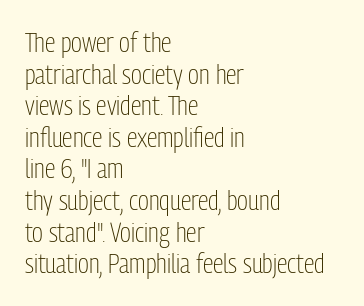
The image shows 27 px text type, upright; set left-aligned, line spacing 1.17x, normal letter spacing, not underlined.
